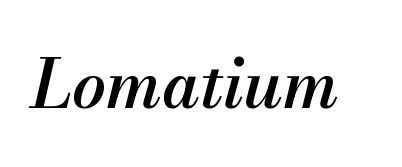
No extra tracking has been applied to these lines. Do the characters align in a grid? No, the font is proportional. The rendering uses a semibold face; strokes are thickened but not to full bold. Observe the lean: these are italic letterforms.
